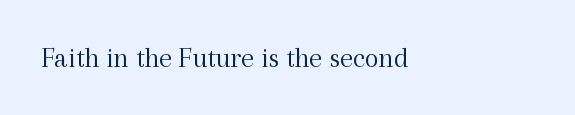
The image shows 29 px light serif type, upright; set left-aligned, normal letter spacing, not underlined; a medium x-height.
